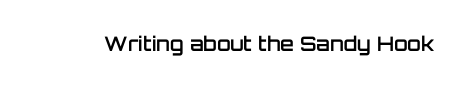
Q: Is the text bold? A: Semi-bold.
Q: Is the text italic (slanted)? A: No, it is upright.
Q: Is the text underlined? A: No.
Q: Is the spacing between letters normal or unusually wide? A: Normal.
